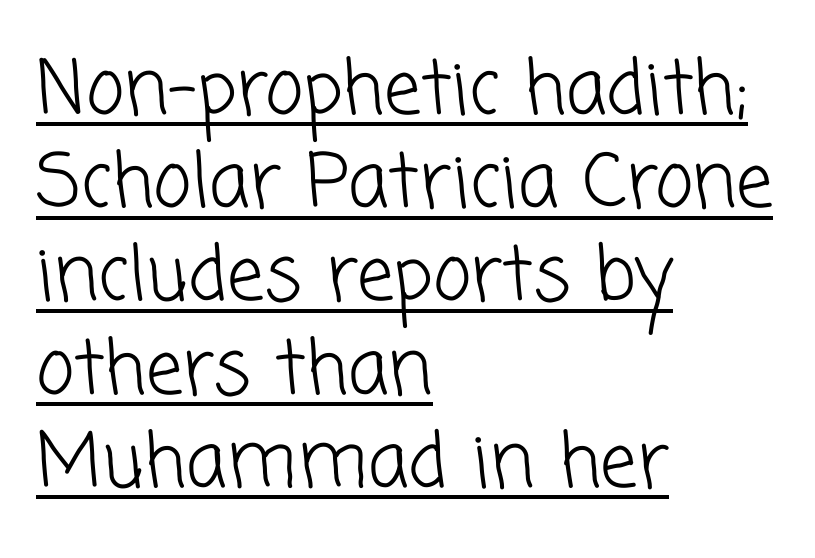
The image shows 74 px light sans-serif type; set left-aligned, normal line spacing (1.26x), normal letter spacing, underlined; low stroke contrast and a medium x-height.
